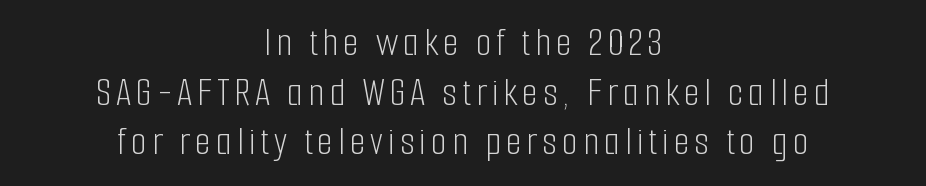
Q: Is the text bold? A: No.
Q: Is the text italic (slanted)? A: No, it is upright.
Q: Is the typeface a serif or a sans-serif typeface? A: Sans-serif.
Q: Is the text underlined? A: No.
Q: How is the paragraph aligned? A: Centered.
Q: Width (condensed, normal, or wide)? A: Condensed.
Q: Stroke contrast? A: Low.
Q: x-height? A: Medium.
Q: Monospaced? A: No.
